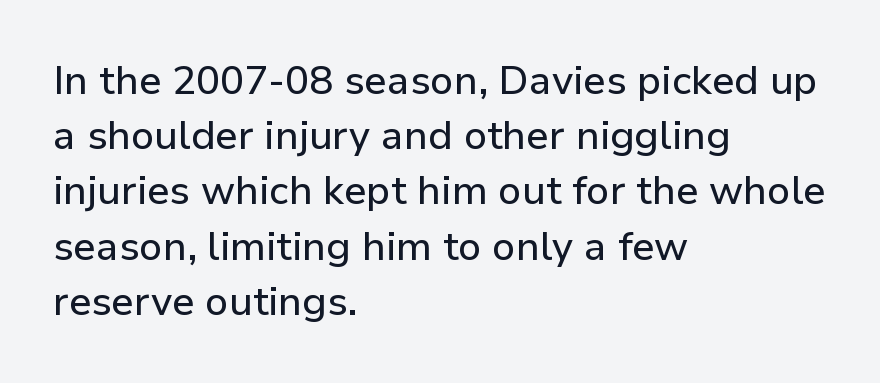
{"serif": "no", "italic": "no", "width": "normal", "stroke_contrast": "low", "x_height": "medium", "monospaced": "no", "underline": "no", "align": "left", "line_spacing": "normal", "line_spacing_ratio": 1.38, "letter_spacing": "normal", "letter_spacing_em": 0.0, "glyph_px": 40}
